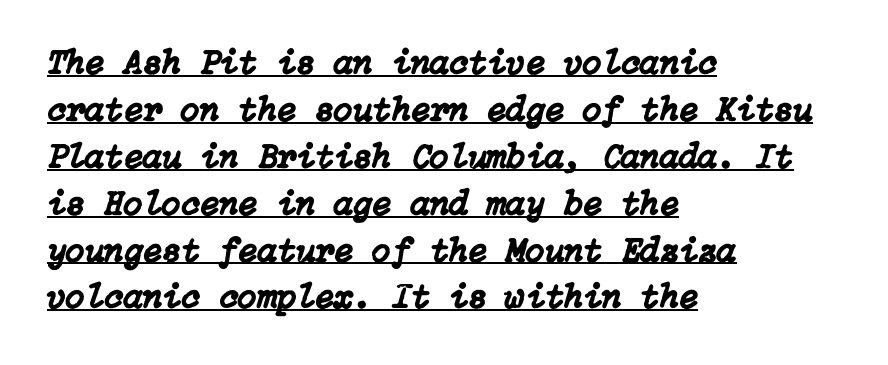
{"italic": "yes", "lean": "right", "slant_degrees": 15, "width": "normal", "stroke_contrast": "low", "x_height": "medium", "underline": "yes", "align": "left", "line_spacing": "normal", "line_spacing_ratio": 1.34, "letter_spacing": "normal", "letter_spacing_em": 0.0, "glyph_px": 35}
